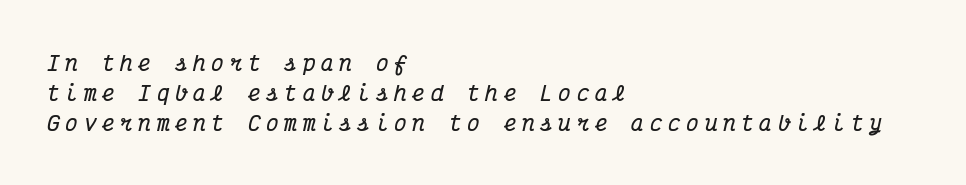
Line starts are locked; line ends wander. Students, observe: this is what conventionally led text looks like. It's the slanting kind of type. Emphasis by weight is at full strength: bold.
